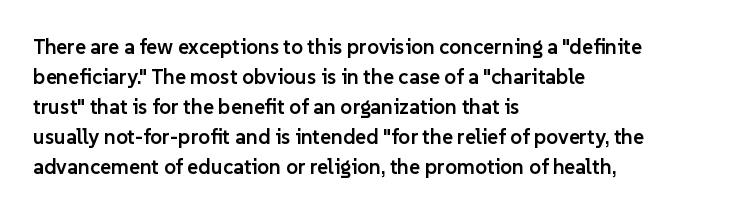
{"italic": "no", "bold": "semi", "underline": "no", "align": "left", "line_spacing": "normal", "line_spacing_ratio": 1.43, "letter_spacing": "normal", "letter_spacing_em": 0.0, "glyph_px": 21}
